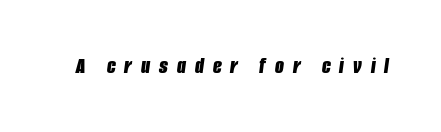
Looking at the ascenders, they clearly lean. Caption: expanded tracking, letters set apart. The foot of each line stays bare and open. These lines carry a lot of weight — the face is fully bold.
